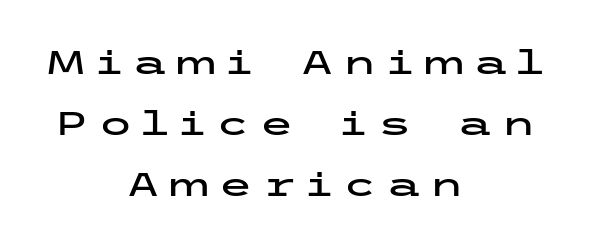
{"serif": "no", "italic": "no", "width": "wide", "stroke_contrast": "low", "x_height": "medium", "underline": "no", "align": "center", "line_spacing": "loose", "line_spacing_ratio": 1.91, "letter_spacing": "wide", "letter_spacing_em": 0.26, "glyph_px": 32}
